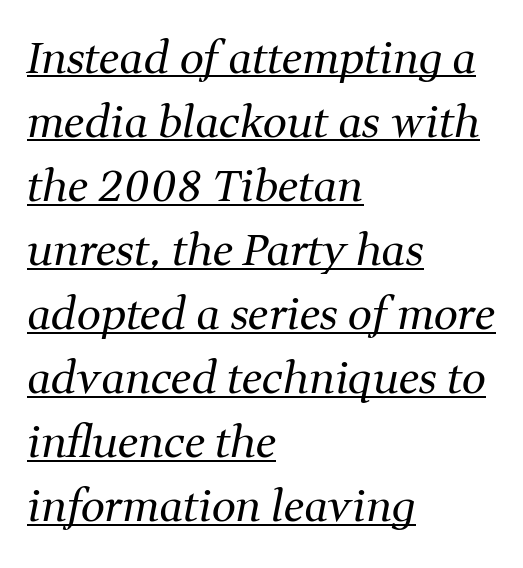
Q: Is the text bold? A: No.
Q: Is the text italic (slanted)? A: Yes, it leans right by about 11 degrees.
Q: Is the typeface a serif or a sans-serif typeface? A: Serif.
Q: Is the text underlined? A: Yes.
Q: How is the paragraph aligned? A: Left-aligned.
Q: Is the spacing between letters normal or unusually wide? A: Normal.
Q: Is the spacing between lines tight, normal or loose? A: Normal.
Q: Width (condensed, normal, or wide)? A: Normal.
Q: Stroke contrast? A: Medium.
Q: x-height? A: Medium.
Q: Monospaced? A: No.
